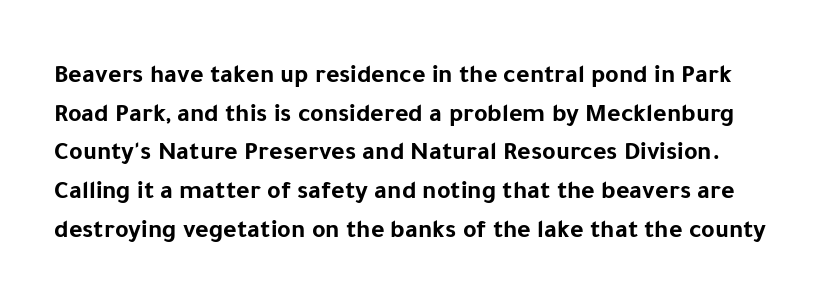
The rows are spaced the way most documents space them. In terms of letterspacing, this is plain default setting. Ascenders rise straight up at ninety degrees. The baseline area is clear. Typographic density is high because the face is bold.
